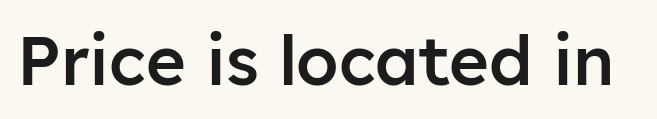
The image shows 68 px semibold sans-serif type, upright; set normal letter spacing, not underlined; low stroke contrast and a medium x-height.
